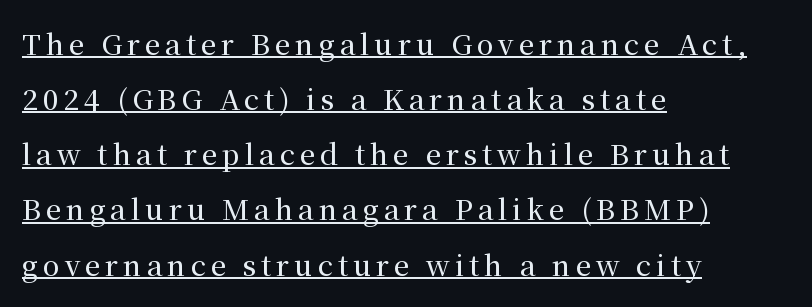
Designer's note — italics off, roman on. Somebody hit Ctrl+U on this one — the words are underlined. To sum up the face: it has serifs. Is this a fixed-width face? No — the glyphs have proportional, varying widths.
